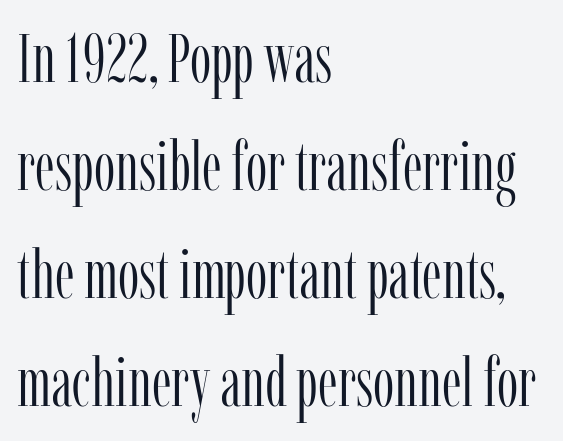
{"serif": "yes", "italic": "no", "bold": "no", "weight": "light", "width": "condensed", "stroke_contrast": "low", "x_height": "medium", "monospaced": "no", "underline": "no", "align": "left", "line_spacing": "normal", "line_spacing_ratio": 1.59, "letter_spacing": "normal", "letter_spacing_em": 0.0, "glyph_px": 68}
